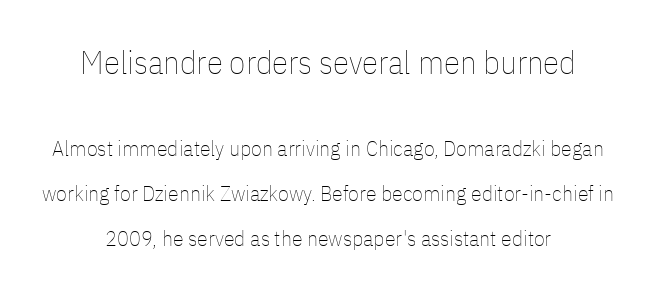
Q: Is the text bold? A: No.
Q: Is the text italic (slanted)? A: No, it is upright.
Q: Is the text underlined? A: No.
Q: How is the paragraph aligned? A: Centered.
Q: Is the spacing between letters normal or unusually wide? A: Normal.
Q: Is the spacing between lines tight, normal or loose? A: Loose.
Q: Which block of text is set in a larger size, the first (top) or the second (bottom)? A: The first (top) one.
Q: Width (condensed, normal, or wide)? A: Condensed.
Q: Stroke contrast? A: Low.
Q: x-height? A: Medium.
Q: Monospaced? A: No.
